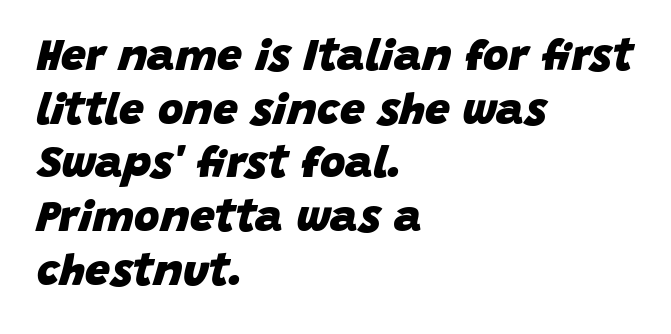
The rendering uses a bold face; every stroke is thick and dark. Default kerning and tracking; the words read as compact shapes. Descender tails drop into unmarked territory. There's an unmistakable incline to the writing here. These lines stack with their left ends in a neat column.
